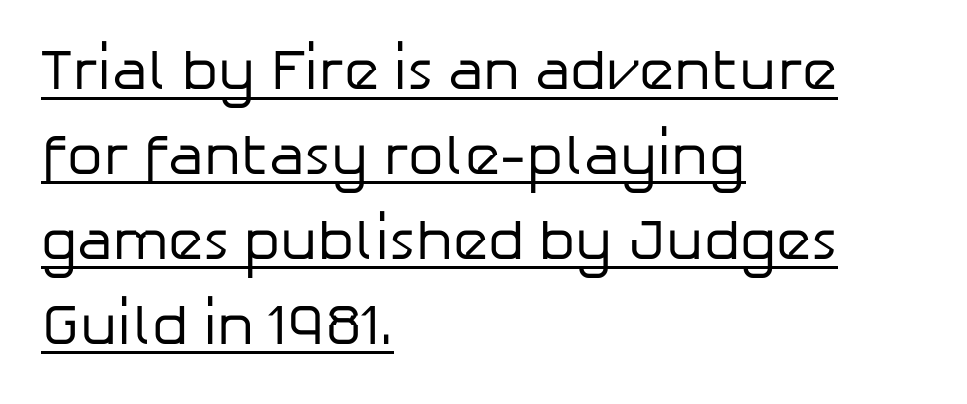
The type is set solid horizontally, with unmodified tracking. Regular leading. The text was rendered using a sans face with plain stroke endings. The lettering stays uniformly vertical, giving the passage a roman look. Casual observation: everything's shoved over to the left.
